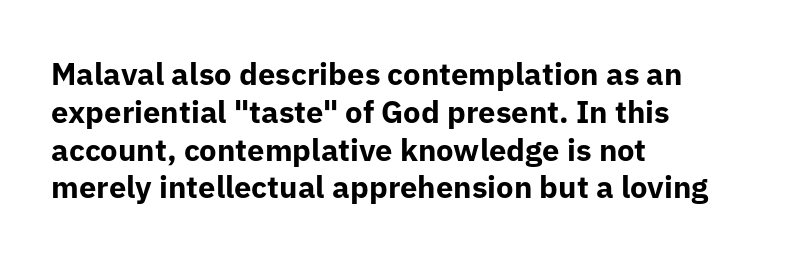
Q: Is the text bold? A: Yes.
Q: Is the text italic (slanted)? A: No, it is upright.
Q: Is the typeface a serif or a sans-serif typeface? A: Sans-serif.
Q: Is the text underlined? A: No.
Q: How is the paragraph aligned? A: Left-aligned.
Q: Is the spacing between letters normal or unusually wide? A: Normal.
Q: Width (condensed, normal, or wide)? A: Normal.
Q: Stroke contrast? A: Low.
Q: x-height? A: Medium.
Q: Monospaced? A: No.
